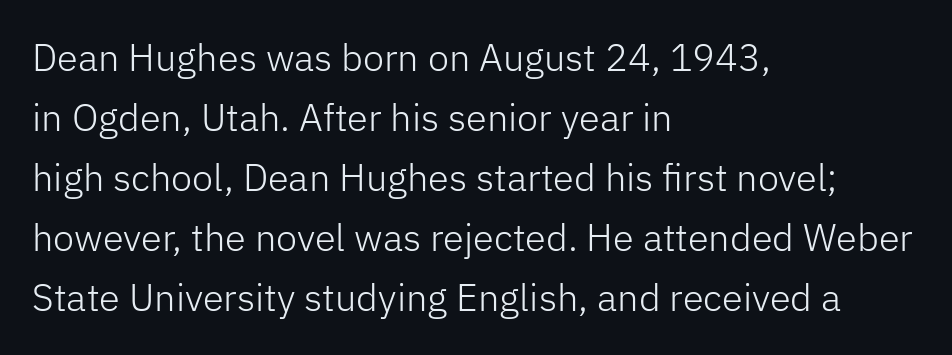
Plain, unruled lines of type. Serif or sans? Sans — the stroke terminals are bare. You could not count columns in this text — the font is proportionally spaced. The line-height multiplier appears to be the usual default.
